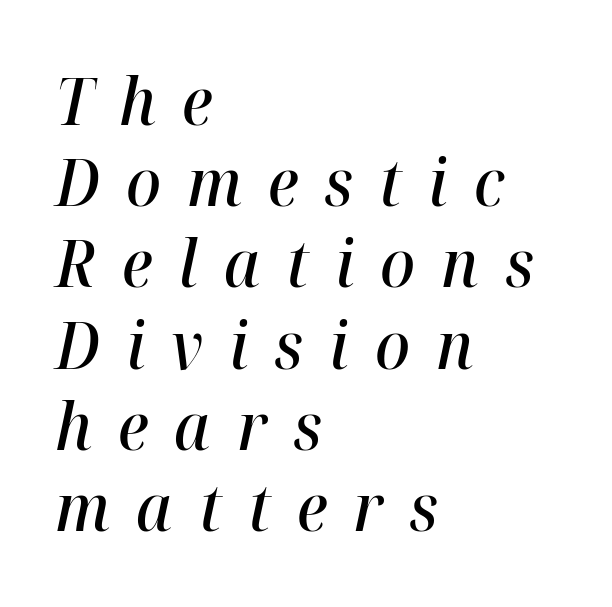
{"italic": "yes", "lean": "right", "slant_degrees": 12, "bold": "semi", "weight": "semibold", "width": "normal", "stroke_contrast": "high", "x_height": "medium", "monospaced": "no", "underline": "no", "align": "left", "line_spacing": "normal", "line_spacing_ratio": 1.25, "letter_spacing": "wide", "letter_spacing_em": 0.4, "glyph_px": 65}
